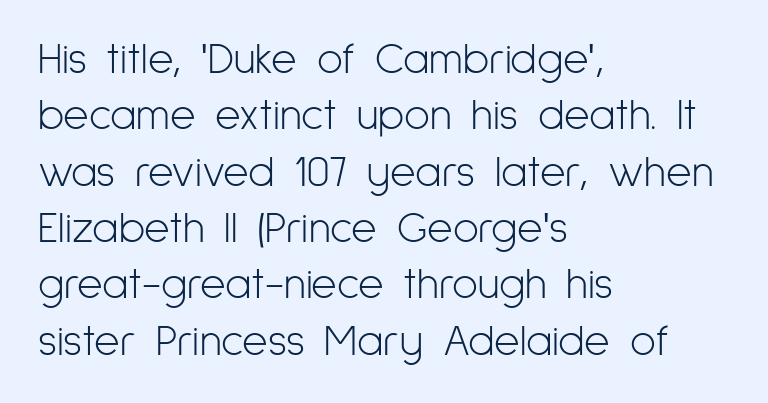
Q: Is the text bold? A: No.
Q: Is the text italic (slanted)? A: No, it is upright.
Q: Is the typeface a serif or a sans-serif typeface? A: Sans-serif.
Q: Is the text underlined? A: No.
Q: How is the paragraph aligned? A: Left-aligned.
Q: Is the spacing between letters normal or unusually wide? A: Normal.
Q: Is the spacing between lines tight, normal or loose? A: Normal.
Q: Width (condensed, normal, or wide)? A: Condensed.
Q: Stroke contrast? A: Low.
Q: x-height? A: Medium.
Q: Monospaced? A: No.
